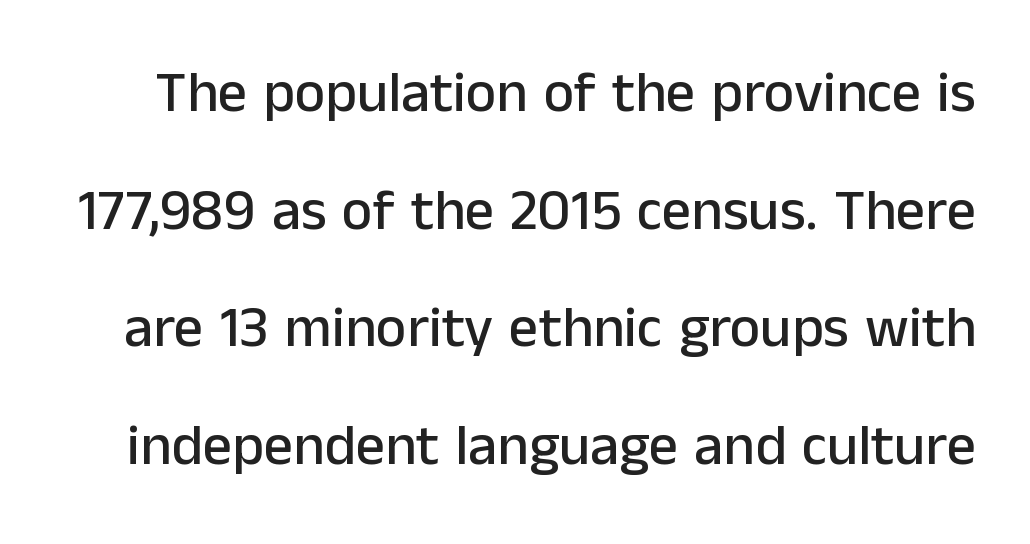
{"serif": "no", "italic": "no", "width": "normal", "stroke_contrast": "low", "x_height": "medium", "monospaced": "no", "underline": "no", "line_spacing": "loose", "line_spacing_ratio": 2.03, "letter_spacing": "normal", "letter_spacing_em": 0.0, "glyph_px": 58}
